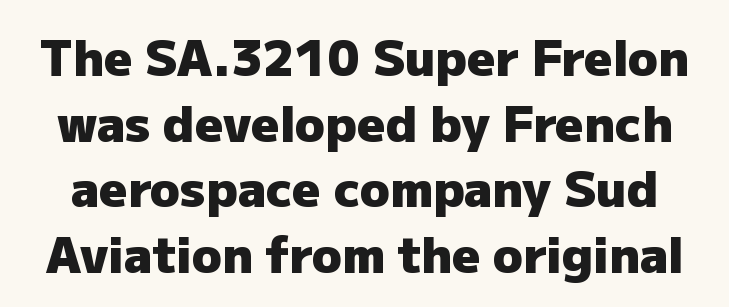
The image shows 49 px heavy sans-serif type, upright; set normal line spacing (1.34x), normal letter spacing, not underlined; low stroke contrast and a medium x-height.
